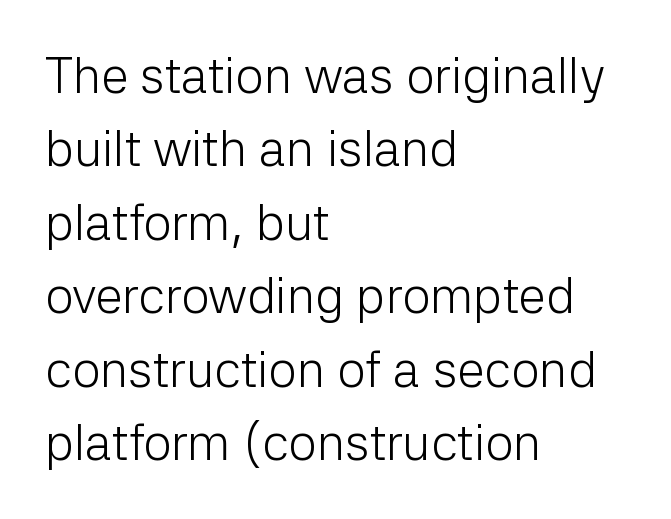
{"serif": "no", "italic": "no", "bold": "no", "weight": "light", "width": "normal", "stroke_contrast": "low", "x_height": "medium", "monospaced": "no", "underline": "no", "align": "left", "line_spacing": "normal", "line_spacing_ratio": 1.47, "letter_spacing": "normal", "letter_spacing_em": 0.0, "glyph_px": 50}
